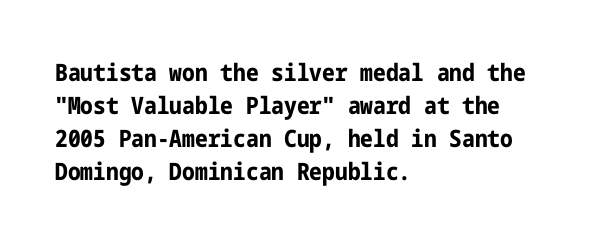
{"italic": "no", "bold": "yes", "underline": "no", "align": "left", "line_spacing": "normal", "line_spacing_ratio": 1.37, "letter_spacing": "normal", "letter_spacing_em": 0.0, "glyph_px": 24}
